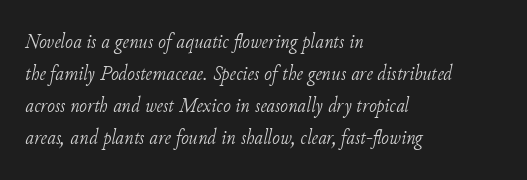
The image shows 21 px text type, italic (leaning right); set left-aligned, normal line spacing (1.53x), normal letter spacing, not underlined.
